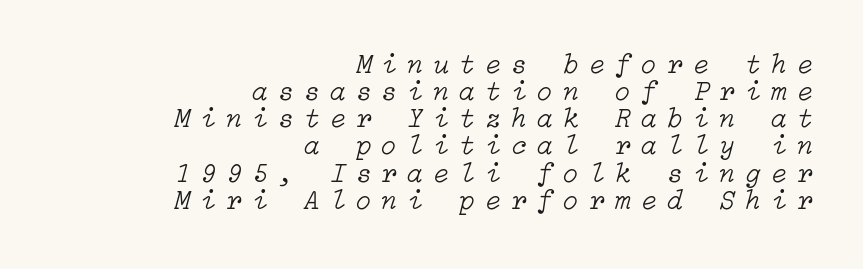
The image shows 28 px light type, italic (leaning right); set right-aligned, tight line spacing (0.97x), unusually wide letter spacing (+0.38 em), not underlined; low stroke contrast and a medium x-height.
